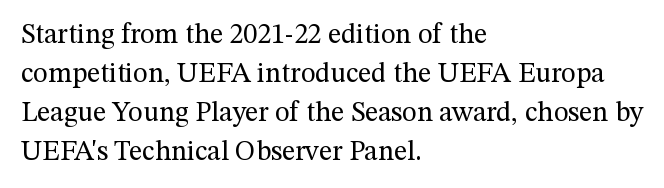
The image shows 28 px regular-weight serif type, upright; set left-aligned, normal line spacing (1.39x), normal letter spacing, not underlined; medium stroke contrast and a medium x-height.
